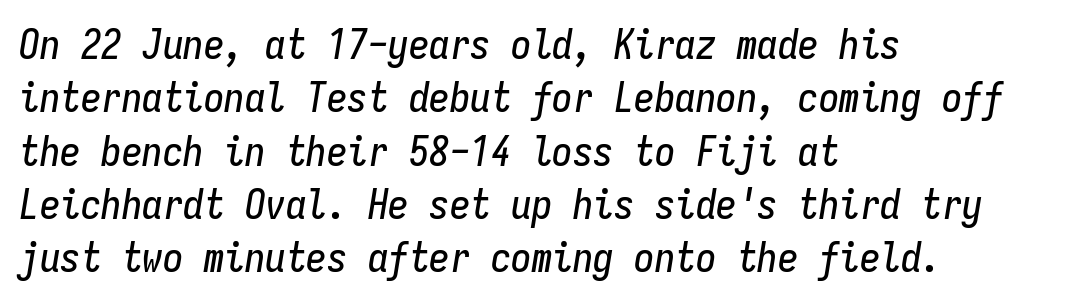
The image shows 41 px condensed type, italic (leaning right), monospaced; set left-aligned, normal line spacing (1.3x), normal letter spacing, not underlined; low stroke contrast and a medium x-height.
